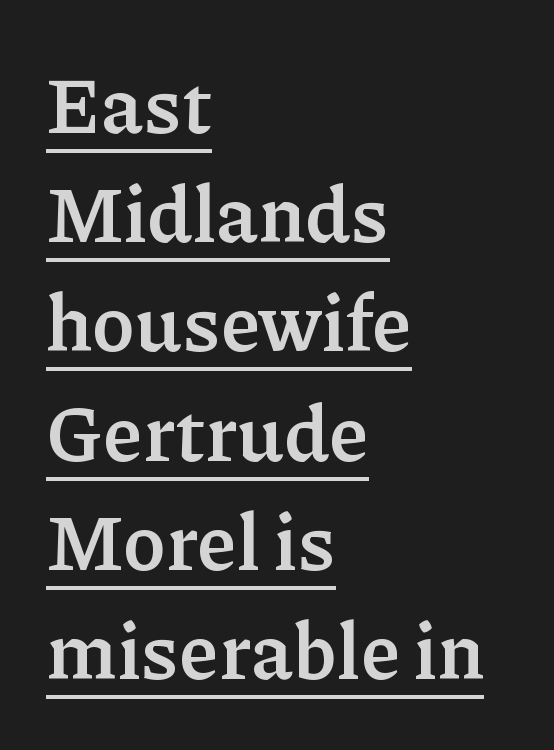
Caption: bold face, heavy strokes. The ragged edge is on the right, which tells us the setting is flush left. Regular leading. The font family rendered here belongs to the serif group.
